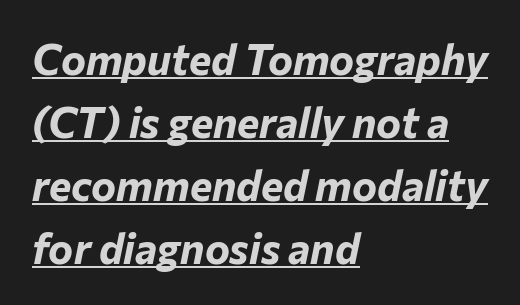
The image shows 42 px bold type, italic (leaning right); set left-aligned, normal line spacing (1.5x), normal letter spacing, underlined; low stroke contrast and a medium x-height.
